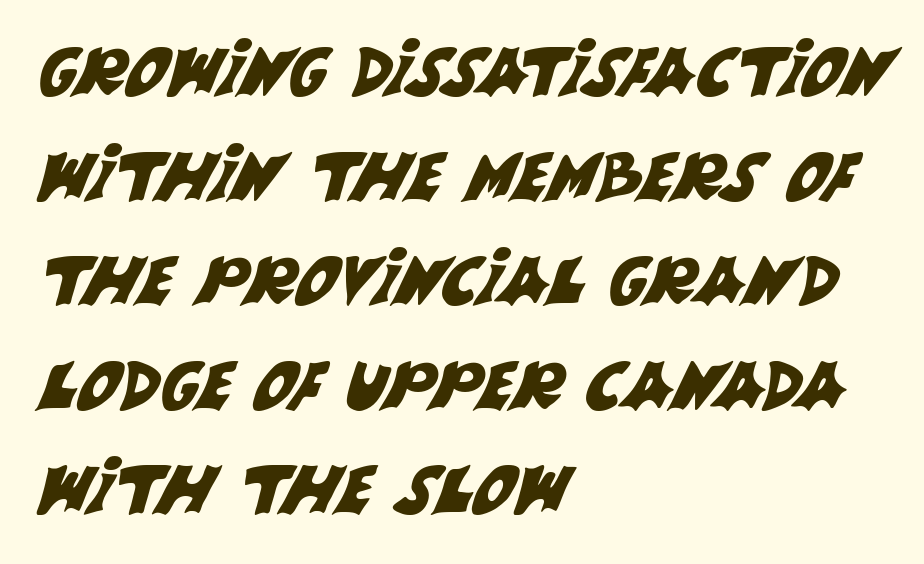
The image shows 67 px sans-serif type; set left-aligned, normal line spacing (1.56x), normal letter spacing, not underlined; medium stroke contrast and a large x-height.
